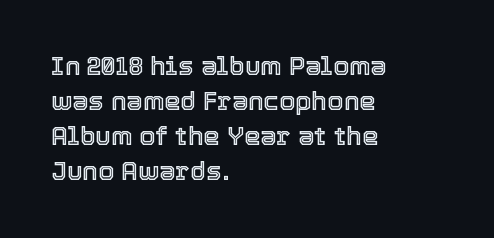
{"italic": "no", "underline": "no", "align": "left", "line_spacing": "normal", "line_spacing_ratio": 1.35, "letter_spacing": "normal", "letter_spacing_em": 0.0, "glyph_px": 26}
